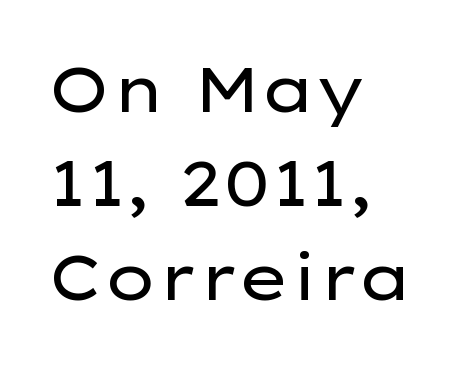
The image shows 64 px regular-weight, wide sans-serif type, upright; set left-aligned, normal line spacing (1.47x), normal letter spacing, not underlined; low stroke contrast and a medium x-height.
